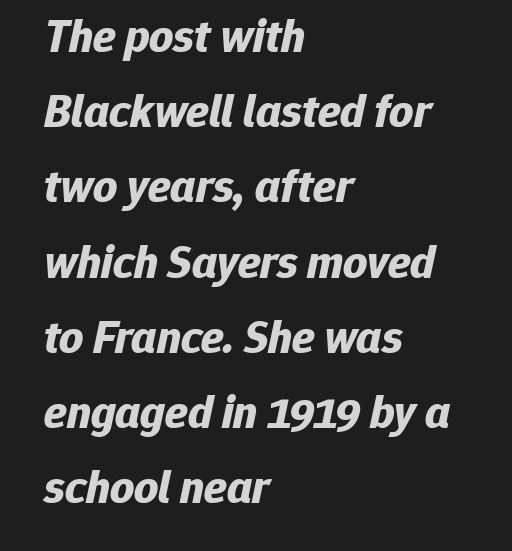
Is the block centered? No — it sits flush against the left margin. Look at the stroke-to-counter ratio: heavy, a bold. The text carries the slant typical of an italic or oblique font. Line spacing here is normal. Letter spacing: default.
